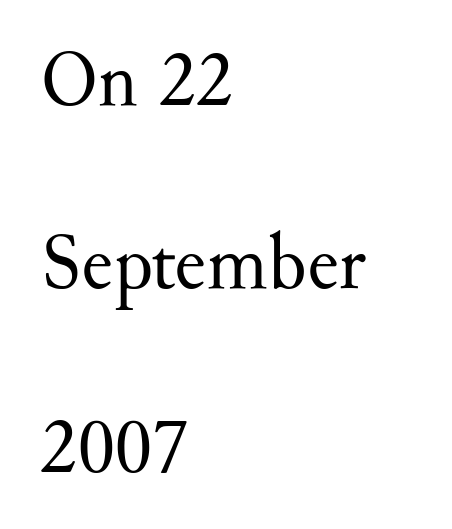
This sample has the flowing, uneven cadence of proportional lettering. Posture: straight, roman, zero tilt. The weight tops out at a normal text grade. Does extra space separate the letters? No, they use regular spacing.
